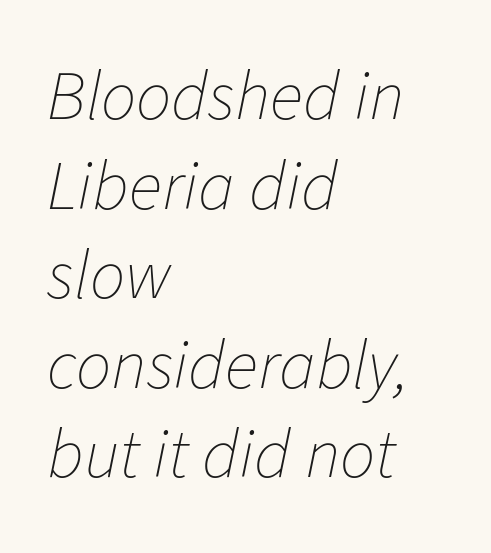
Spacing verdict: proportional, widths tailored to each character. The space between consecutive lines is moderate. The line texture is even and compact thanks to regular tracking. The zone under the glyphs is completely vacant. All the whitespace from short lines collects on the right.
